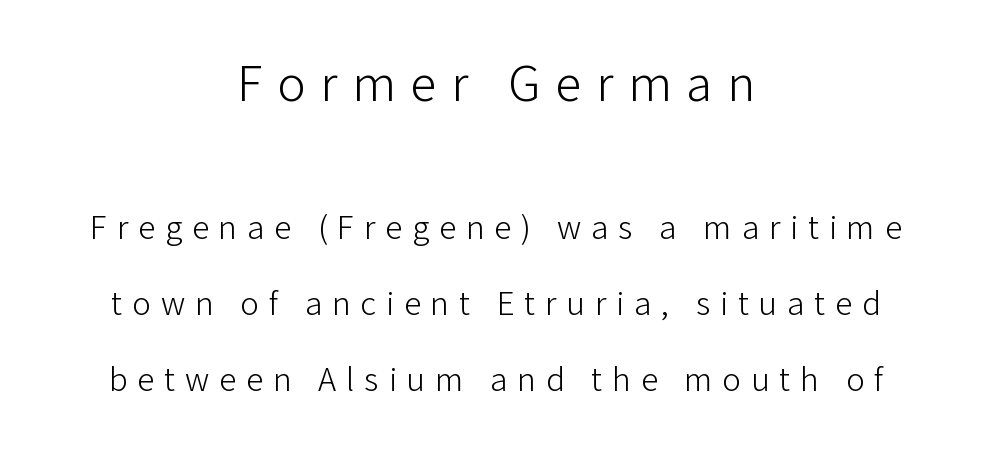
{"serif": "no", "italic": "no", "bold": "no", "weight": "light", "width": "normal", "stroke_contrast": "low", "x_height": "medium", "monospaced": "no", "underline": "no", "align": "center", "line_spacing": "loose", "line_spacing_ratio": 2.17, "letter_spacing": "wide", "letter_spacing_em": 0.28, "larger_block": "first", "size_ratio": 1.51, "glyph_px": 53}
